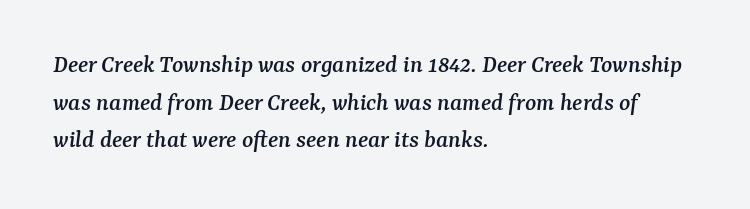
Q: Is the text italic (slanted)? A: Yes, it leans right by about 7 degrees.
Q: Is the text underlined? A: No.
Q: How is the paragraph aligned? A: Left-aligned.
Q: Is the spacing between letters normal or unusually wide? A: Normal.
Q: Is the spacing between lines tight, normal or loose? A: Normal.
